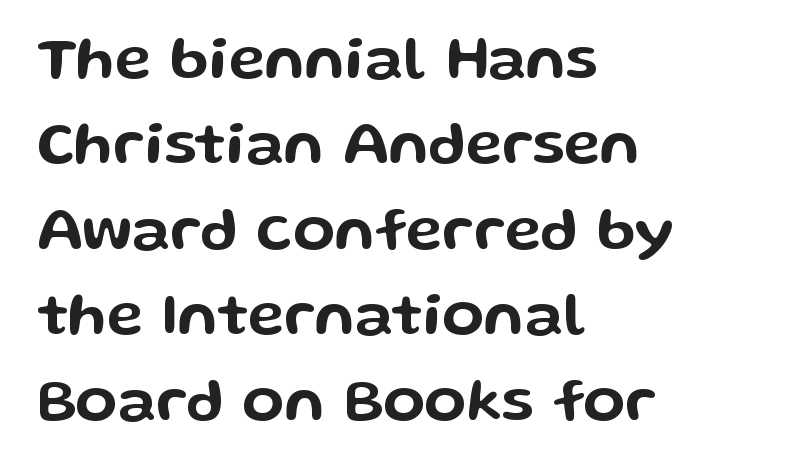
The rendering uses natural spacing where letterforms have individual widths. Ordinary non-slanted type is in use. How are the letters spaced? Ordinarily, with no added tracking. Observe the absence of serifs on each vertical stroke in this sample. A classic flush-left, rag-right setting is used for this passage. Baseline-to-baseline distance is the conventional proportion of letter height.
